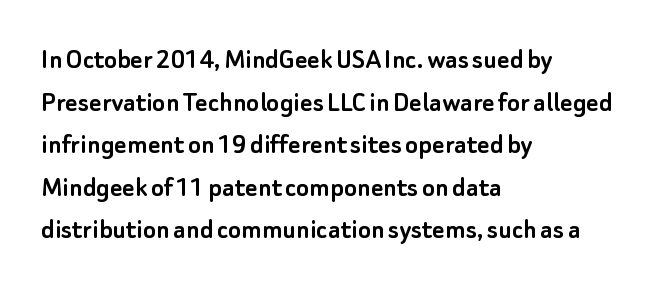
Leftover space on each line is placed entirely after the last word. Designer's note — italics off, roman on. Looks like regular typesetting: each glyph gets only the width it needs. A typesetter would label this face a sans.
